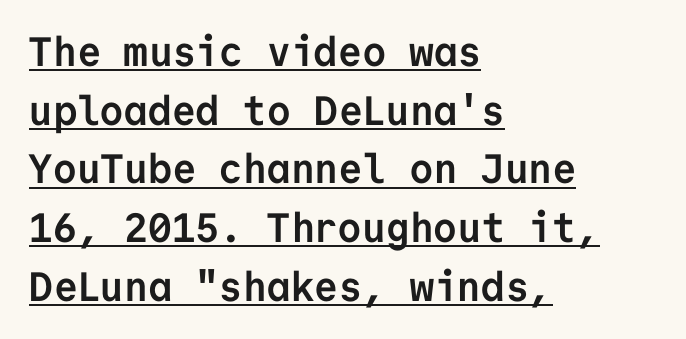
The image shows 41 px semibold sans-serif type, upright, monospaced; set left-aligned, normal line spacing (1.43x), normal letter spacing, underlined; low stroke contrast and a medium x-height.
